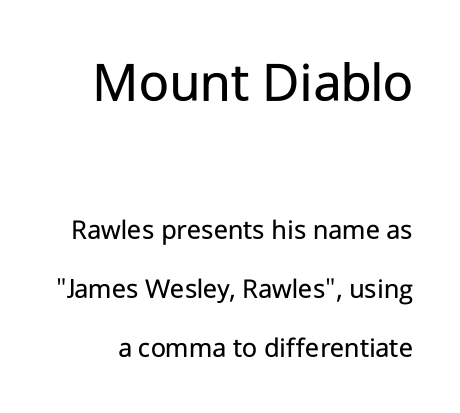
Between one letter and the next there's only the usual sliver of space. These glyphs show unthickened strokes, regular width or finer. Here the designer chose a conventional face with non-uniform glyph widths. Posture: upright roman. Observe the absence of serifs on each vertical stroke in this sample.
